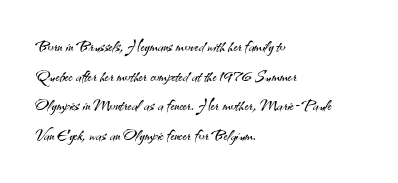
The image shows 21 px text type; set left-aligned, normal line spacing (1.41x), normal letter spacing, not underlined.
